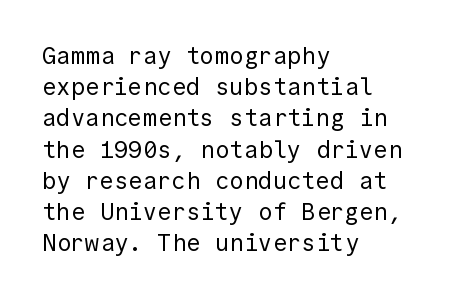
The image shows 24 px text type, upright; set left-aligned, normal line spacing (1.3x), normal letter spacing, not underlined.
